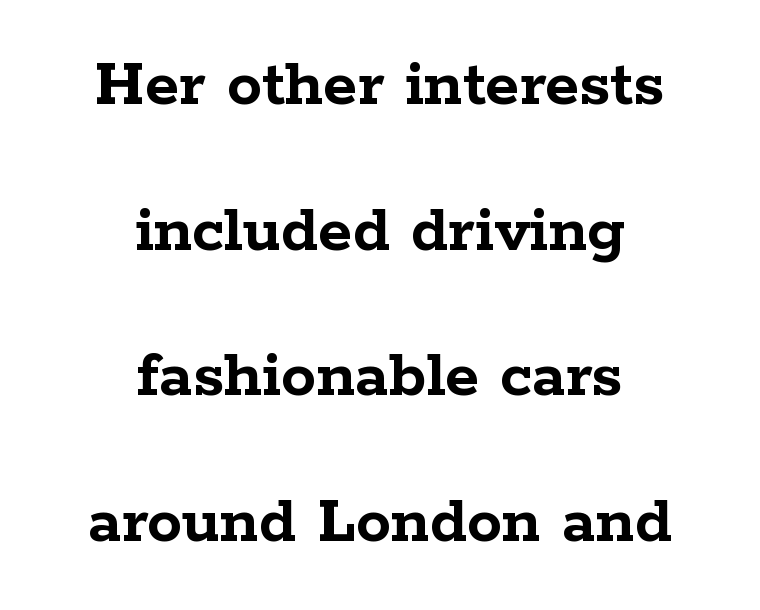
A typesetter would call this proportional, since set widths differ per character. The type sits square on the baseline with zero lean. Does the leading feel generous? Absolutely, it's lavish. Chunky letters — that's bold for sure. Tracking value appears to be zero — textbook default spacing. Each line is balanced around a shared central axis.
